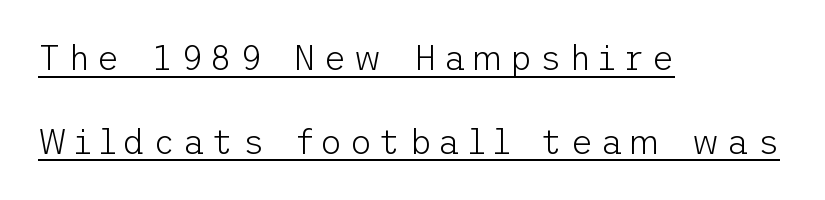
The image shows 34 px light sans-serif type, upright; set left-aligned, loose line spacing (2.46x), unusually wide letter spacing (+0.22 em), underlined; low stroke contrast and a medium x-height.
